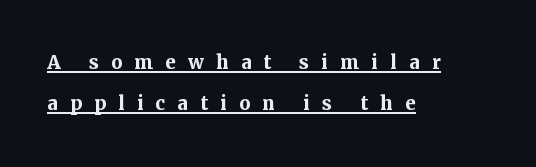
The image shows 25 px bold type, upright; set left-aligned, normal line spacing (1.65x), unusually wide letter spacing (+0.49 em), underlined.
